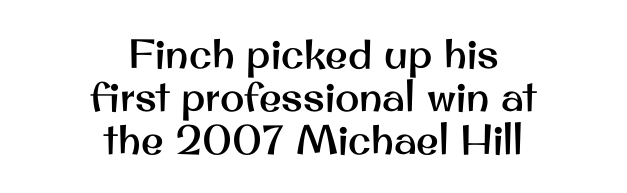
The text block is weighted toward neither margin, spreading evenly from the middle. Leading is clearly below the norm, producing a dense column. Do the letters lean? They stand straight. Each word holds together tightly as a unit, with standard inter-letter gaps.
